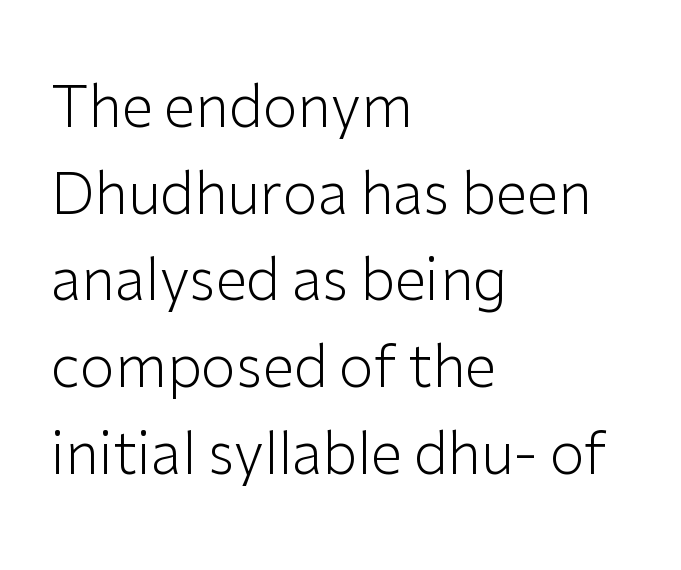
The image shows 57 px light sans-serif type, upright; set left-aligned, normal line spacing (1.52x), normal letter spacing, not underlined; low stroke contrast and a medium x-height.
